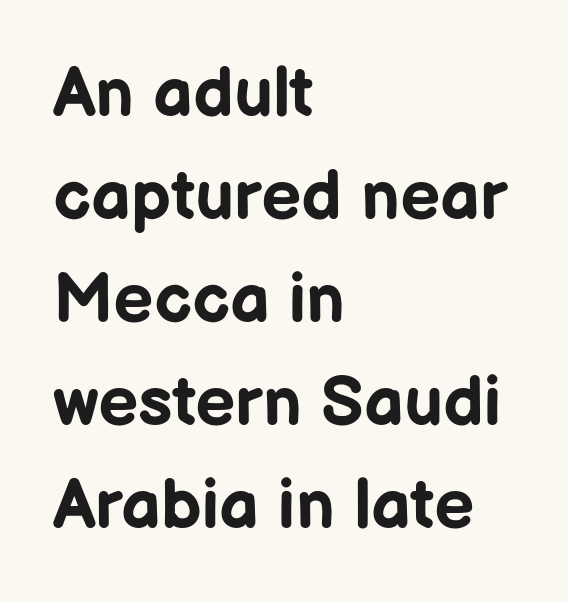
Q: Is the text bold? A: Yes.
Q: Is the text italic (slanted)? A: No, it is upright.
Q: Is the typeface a serif or a sans-serif typeface? A: Sans-serif.
Q: Is the text underlined? A: No.
Q: How is the paragraph aligned? A: Left-aligned.
Q: Is the spacing between letters normal or unusually wide? A: Normal.
Q: Is the spacing between lines tight, normal or loose? A: Normal.
Q: Width (condensed, normal, or wide)? A: Normal.
Q: Stroke contrast? A: Low.
Q: x-height? A: Medium.
Q: Monospaced? A: No.
